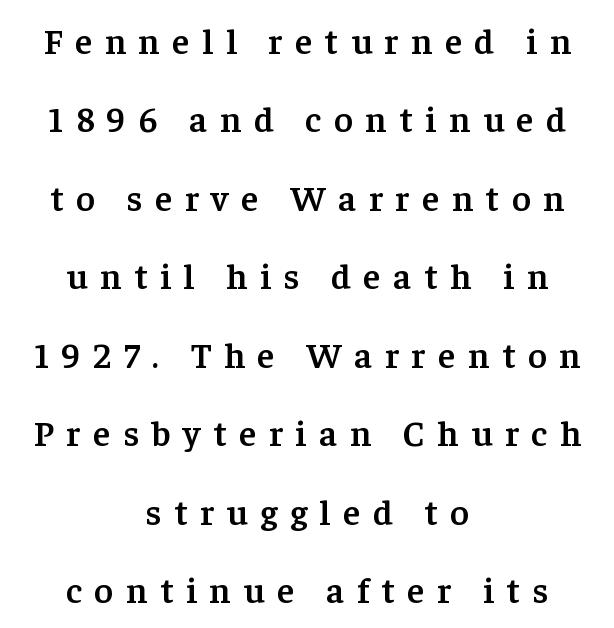
Q: Is the text bold? A: Semi-bold.
Q: Is the text italic (slanted)? A: No, it is upright.
Q: Is the typeface a serif or a sans-serif typeface? A: Serif.
Q: Is the text underlined? A: No.
Q: How is the paragraph aligned? A: Centered.
Q: Is the spacing between letters normal or unusually wide? A: Unusually wide.
Q: Is the spacing between lines tight, normal or loose? A: Loose.
Q: Width (condensed, normal, or wide)? A: Normal.
Q: Stroke contrast? A: Low.
Q: x-height? A: Medium.
Q: Monospaced? A: No.
